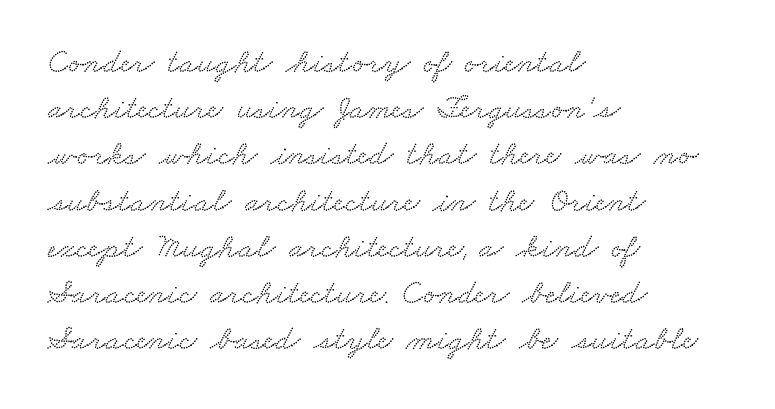
Evenly set lines give the paragraph a standard silhouette. Each line starts at the same left margin while the right side varies. Do the characters align in a grid? No, the font is proportional. A serif font was chosen for this passage. Descenders are the only things crossing below the line. Nobody touched the tracking dial on this one.
